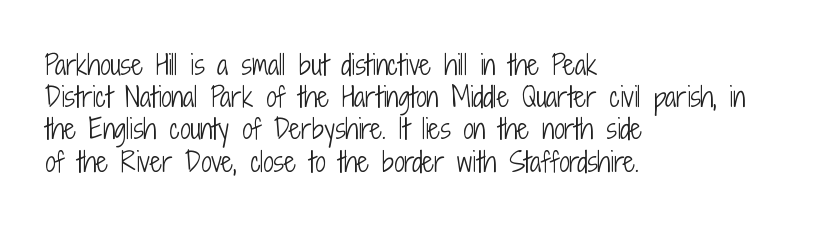
Q: Is the text bold? A: No.
Q: Is the text italic (slanted)? A: No, it is upright.
Q: Is the text underlined? A: No.
Q: How is the paragraph aligned? A: Left-aligned.
Q: Is the spacing between letters normal or unusually wide? A: Normal.
